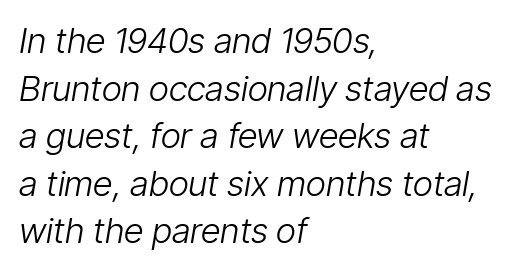
The lettering tilts uniformly, giving the passage an italic look. Students, note that the glyphs here touch the page at normal intervals. Each row of text sits above clean, open space. The cut favours lightness, reaching ordinary text weight at its darkest.
